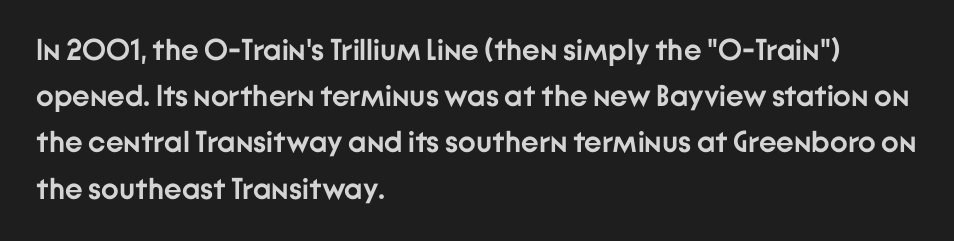
This block has exactly the height ordinary leading produces. The lines are quadded left. Heavy-handed strokes throughout: this text is bold. Spacing between characters is what you'd get straight out of the box. The designer went with a sans here, leaving each stem footless.
